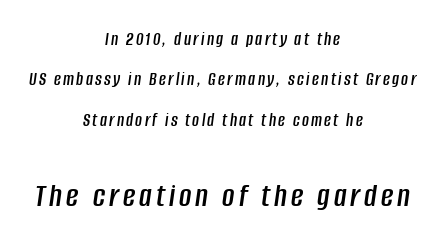
{"italic": "yes", "lean": "right", "slant_degrees": 8, "width": "condensed", "stroke_contrast": "low", "x_height": "large", "monospaced": "no", "underline": "no", "align": "center", "line_spacing": "loose", "line_spacing_ratio": 2.12, "larger_block": "second", "size_ratio": 1.79, "glyph_px": 34}
